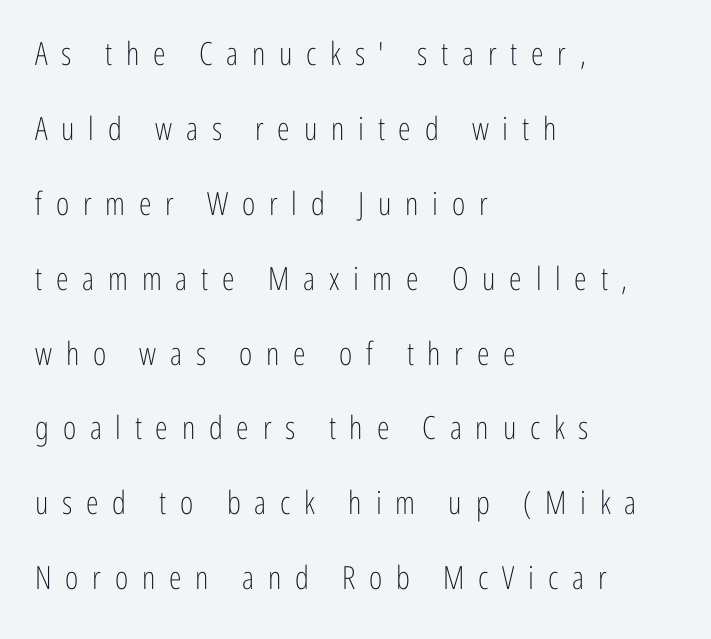
Q: Is the text bold? A: No.
Q: Is the text italic (slanted)? A: No, it is upright.
Q: Is the typeface a serif or a sans-serif typeface? A: Sans-serif.
Q: Is the text underlined? A: No.
Q: How is the paragraph aligned? A: Left-aligned.
Q: Is the spacing between letters normal or unusually wide? A: Unusually wide.
Q: Is the spacing between lines tight, normal or loose? A: Loose.
Q: Width (condensed, normal, or wide)? A: Condensed.
Q: Stroke contrast? A: Low.
Q: x-height? A: Medium.
Q: Monospaced? A: No.
